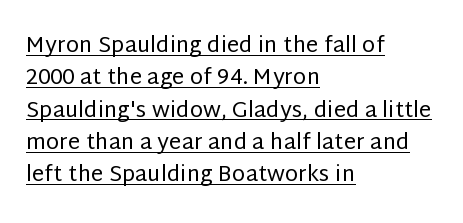
These lines were composed using upright roman letters. You can see a thin bar hugging the bottom of the glyphs. The typesetting does not lean heavy: it is not bold. Leftover space on each line is placed entirely after the last word.
